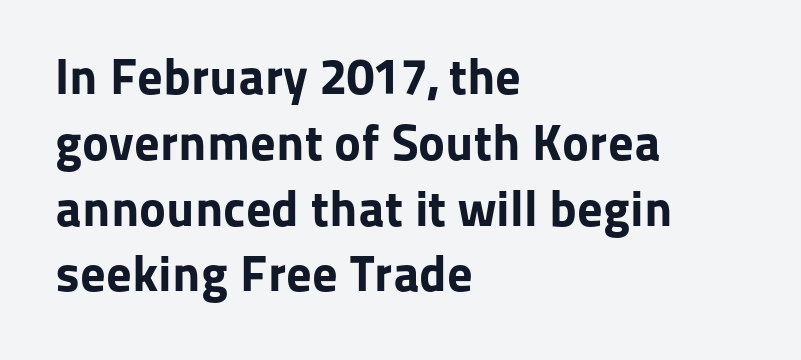
Q: Is the text bold? A: Yes.
Q: Is the text italic (slanted)? A: No, it is upright.
Q: Is the typeface a serif or a sans-serif typeface? A: Sans-serif.
Q: Is the text underlined? A: No.
Q: How is the paragraph aligned? A: Left-aligned.
Q: Is the spacing between letters normal or unusually wide? A: Normal.
Q: Is the spacing between lines tight, normal or loose? A: Normal.
Q: Width (condensed, normal, or wide)? A: Normal.
Q: Stroke contrast? A: Low.
Q: x-height? A: Medium.
Q: Monospaced? A: No.
